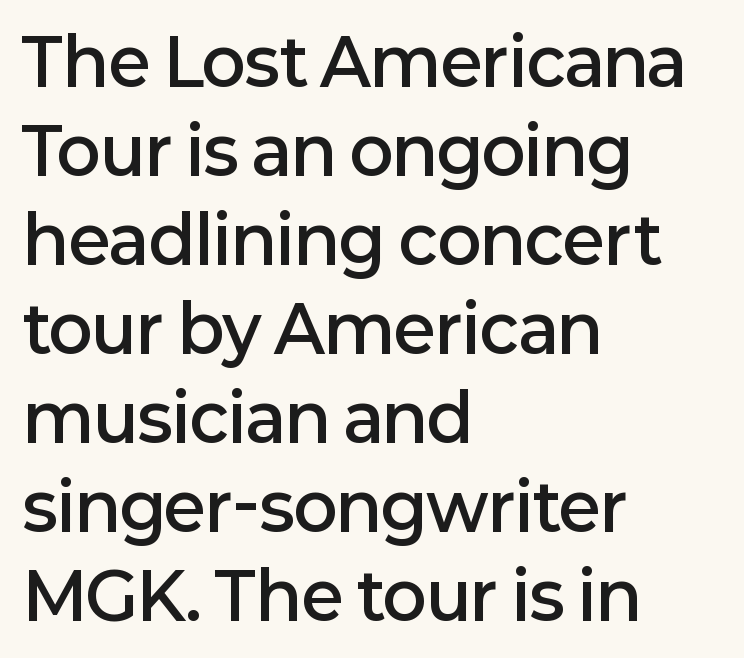
{"serif": "no", "italic": "no", "bold": "semi", "weight": "semibold", "width": "normal", "stroke_contrast": "low", "x_height": "medium", "monospaced": "no", "underline": "no", "align": "left", "line_spacing": "normal", "line_spacing_ratio": 1.37, "letter_spacing": "normal", "letter_spacing_em": 0.0, "glyph_px": 65}
